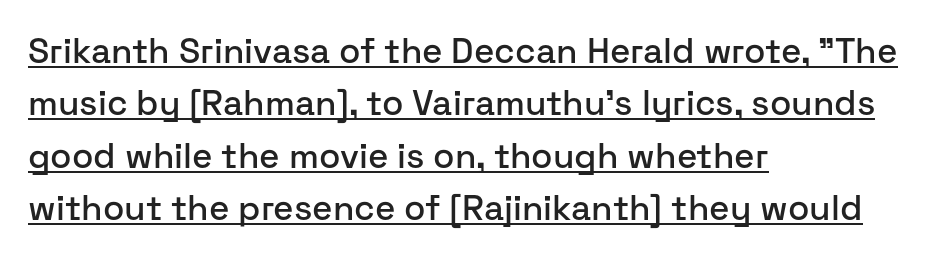
Q: Is the text italic (slanted)? A: No, it is upright.
Q: Is the typeface a serif or a sans-serif typeface? A: Sans-serif.
Q: Is the text underlined? A: Yes.
Q: How is the paragraph aligned? A: Left-aligned.
Q: Is the spacing between letters normal or unusually wide? A: Normal.
Q: Is the spacing between lines tight, normal or loose? A: Normal.
Q: Width (condensed, normal, or wide)? A: Normal.
Q: Stroke contrast? A: Low.
Q: x-height? A: Medium.
Q: Monospaced? A: No.
